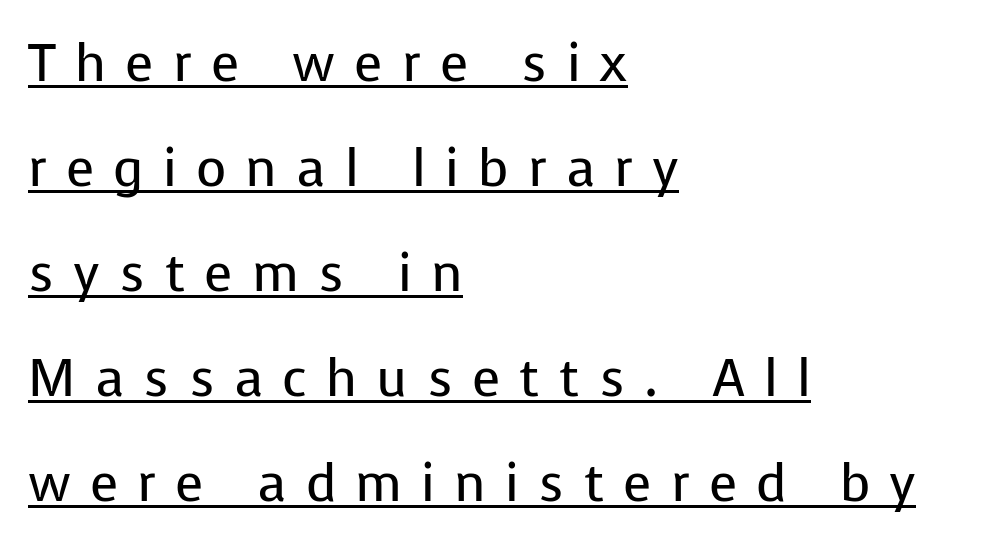
{"serif": "no", "italic": "no", "bold": "no", "weight": "regular", "width": "normal", "stroke_contrast": "low", "x_height": "medium", "monospaced": "no", "underline": "yes", "align": "left", "line_spacing": "loose", "line_spacing_ratio": 2.02, "letter_spacing": "wide", "letter_spacing_em": 0.37, "glyph_px": 52}
